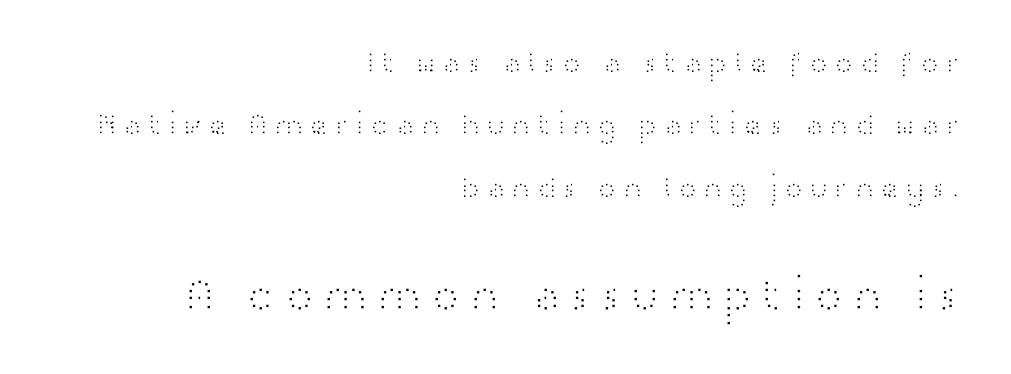
The image shows 47 px light, wide sans-serif type, upright; set right-aligned, loose line spacing (2.01x), not underlined; the second (bottom) block is 1.52x larger; high stroke contrast and a medium x-height.
